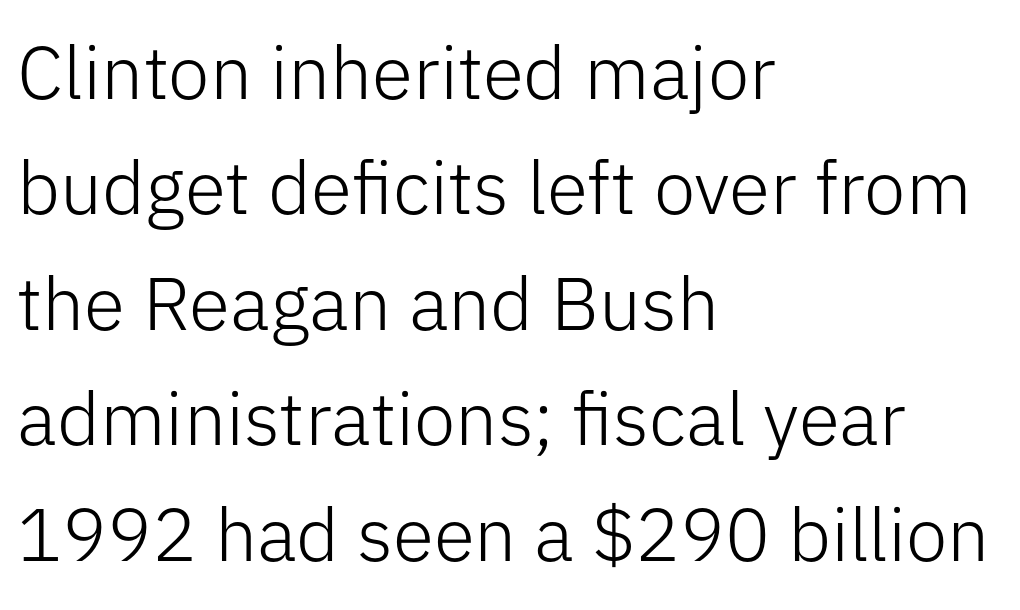
The image shows 75 px light sans-serif type, upright; set left-aligned, normal line spacing (1.54x), normal letter spacing, not underlined; low stroke contrast and a medium x-height.
